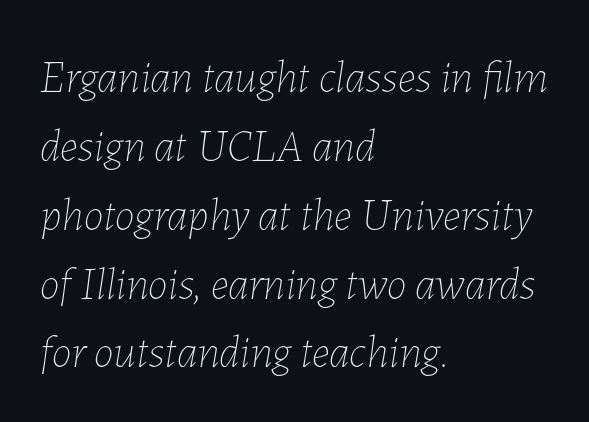
{"italic": "yes", "lean": "right", "slant_degrees": 7, "bold": "no", "weight": "thin", "width": "normal", "stroke_contrast": "low", "x_height": "medium", "monospaced": "no", "underline": "no", "align": "left", "line_spacing": "normal", "line_spacing_ratio": 1.53, "letter_spacing": "normal", "letter_spacing_em": 0.0, "glyph_px": 45}
